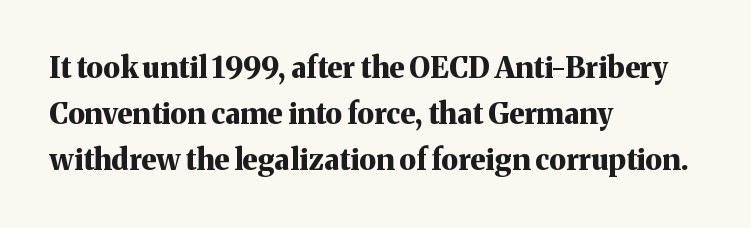
The image shows 29 px bold serif type, upright; set left-aligned, normal line spacing (1.59x), normal letter spacing, not underlined; medium stroke contrast and a medium x-height.
